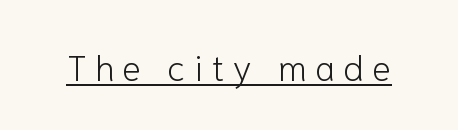
Q: Is the text bold? A: No.
Q: Is the text italic (slanted)? A: No, it is upright.
Q: Is the typeface a serif or a sans-serif typeface? A: Sans-serif.
Q: Is the text underlined? A: Yes.
Q: Is the spacing between letters normal or unusually wide? A: Unusually wide.
Q: Width (condensed, normal, or wide)? A: Normal.
Q: Stroke contrast? A: Low.
Q: x-height? A: Medium.
Q: Monospaced? A: No.
